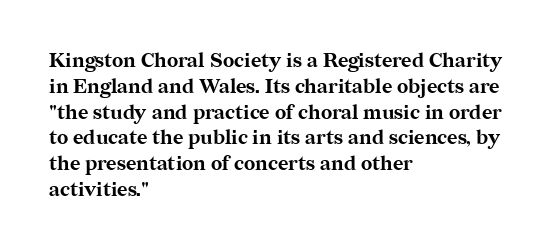
{"italic": "no", "bold": "yes", "underline": "no", "align": "left", "line_spacing": "normal", "line_spacing_ratio": 1.29, "letter_spacing": "normal", "letter_spacing_em": 0.0, "glyph_px": 20}
